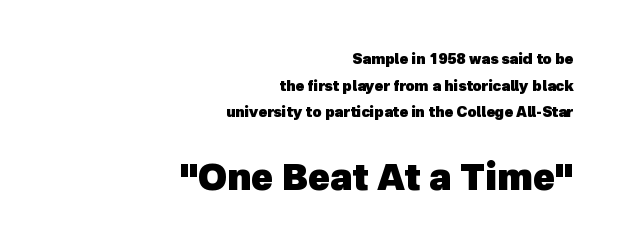
Q: Is the text bold? A: Yes.
Q: Is the typeface a serif or a sans-serif typeface? A: Sans-serif.
Q: Is the text underlined? A: No.
Q: How is the paragraph aligned? A: Right-aligned.
Q: Is the spacing between letters normal or unusually wide? A: Normal.
Q: Is the spacing between lines tight, normal or loose? A: Loose.
Q: Which block of text is set in a larger size, the first (top) or the second (bottom)? A: The second (bottom) one.
Q: Width (condensed, normal, or wide)? A: Normal.
Q: x-height? A: Medium.
Q: Monospaced? A: No.
